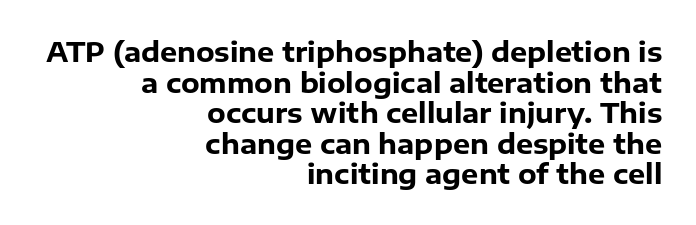
{"italic": "no", "bold": "yes", "underline": "no", "align": "right", "line_spacing": "tight", "line_spacing_ratio": 1.13, "letter_spacing": "normal", "letter_spacing_em": 0.0, "glyph_px": 27}
